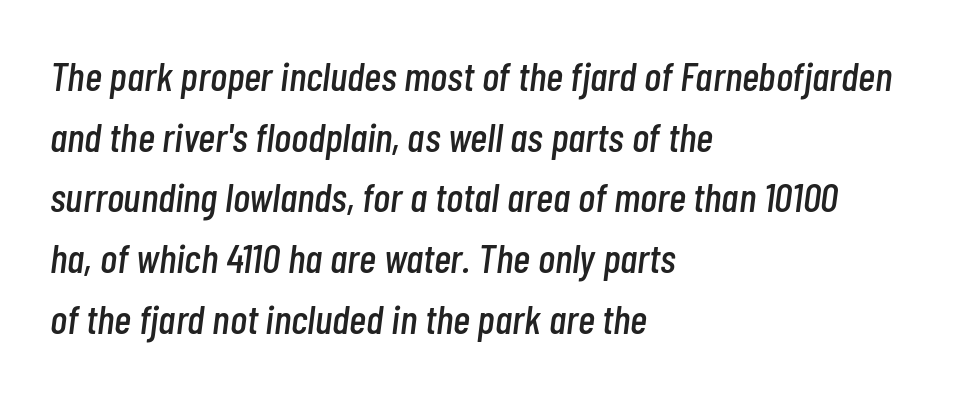
Each word holds together tightly as a unit, with standard inter-letter gaps. Anything drawn beneath the words? Only blank space. The face used here is proportionally spaced, like ordinary book or web type. Line spacing here is normal. The glyphs look as if they've been sheared to an angle.
